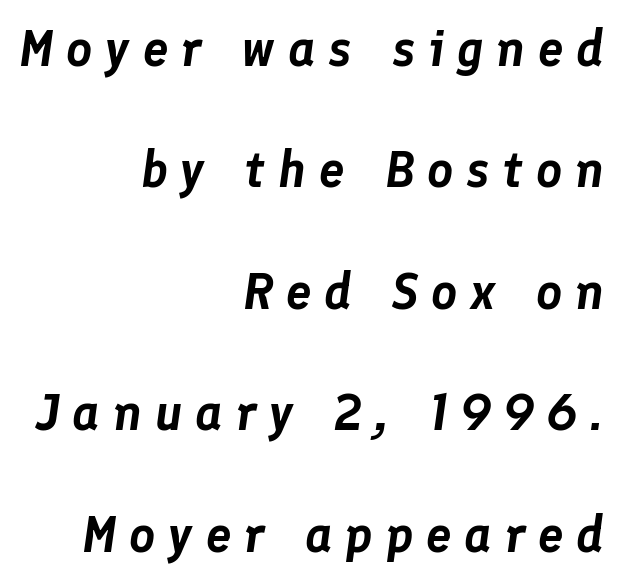
Q: Is the text italic (slanted)? A: Yes, it leans right by about 8 degrees.
Q: Is the text underlined? A: No.
Q: How is the paragraph aligned? A: Right-aligned.
Q: Is the spacing between letters normal or unusually wide? A: Unusually wide.
Q: Is the spacing between lines tight, normal or loose? A: Loose.
Q: Width (condensed, normal, or wide)? A: Normal.
Q: Stroke contrast? A: Low.
Q: x-height? A: Medium.
Q: Monospaced? A: No.
